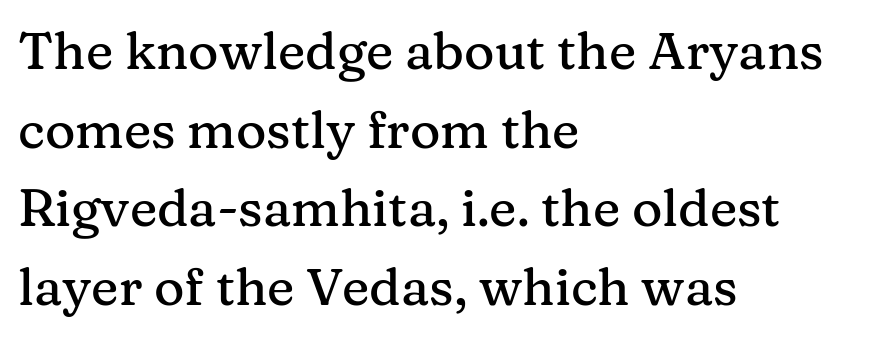
In terms of letterspacing, this is plain default setting. The vertical gap from one line to the next is medium. Underline: absent. Note the varied advance widths — an 'i' is clearly narrower than an 'm'. Regarding serifs, this sample has them. Posture: straight, roman, zero tilt.
